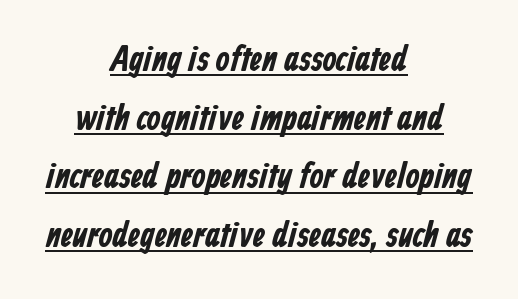
The image shows 36 px bold, condensed sans-serif type; set centered, normal line spacing (1.63x), normal letter spacing, underlined; low stroke contrast and a medium x-height.
